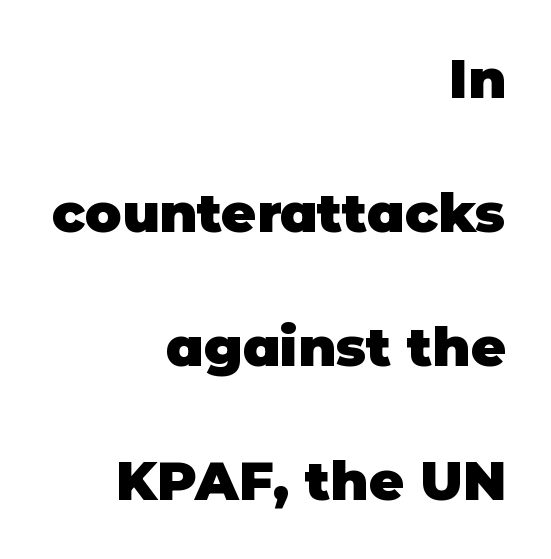
{"serif": "no", "italic": "no", "bold": "yes", "weight": "heavy", "width": "normal", "stroke_contrast": "low", "x_height": "large", "monospaced": "no", "underline": "no", "align": "right", "line_spacing": "loose", "line_spacing_ratio": 2.48, "letter_spacing": "normal", "letter_spacing_em": 0.0, "glyph_px": 54}
